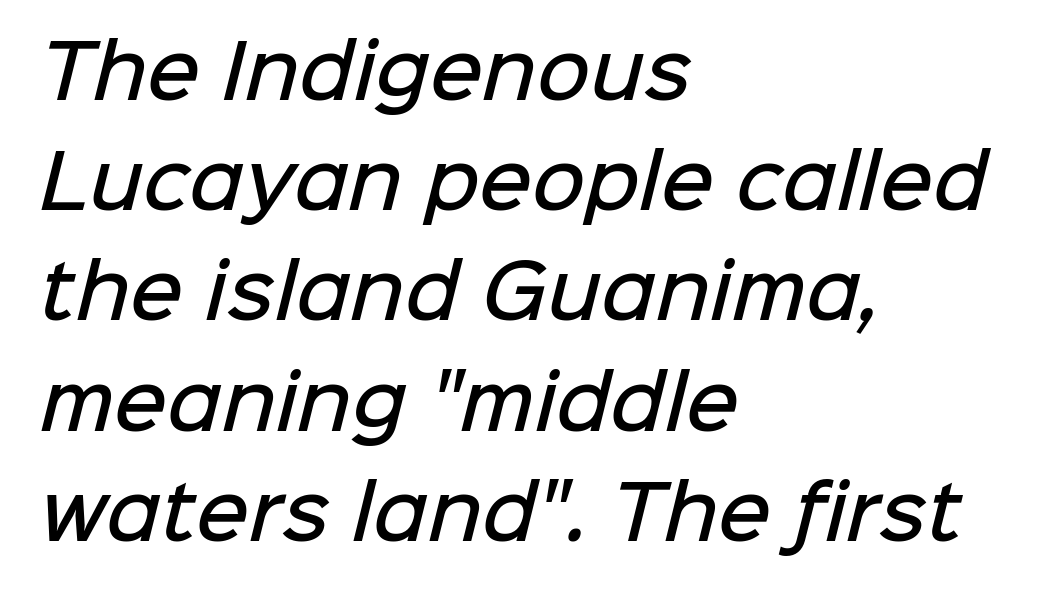
Q: Is the text bold? A: Semi-bold.
Q: Is the typeface a serif or a sans-serif typeface? A: Sans-serif.
Q: Is the text underlined? A: No.
Q: How is the paragraph aligned? A: Left-aligned.
Q: Is the spacing between letters normal or unusually wide? A: Normal.
Q: Is the spacing between lines tight, normal or loose? A: Normal.
Q: Width (condensed, normal, or wide)? A: Normal.
Q: Stroke contrast? A: Low.
Q: x-height? A: Medium.
Q: Monospaced? A: No.
